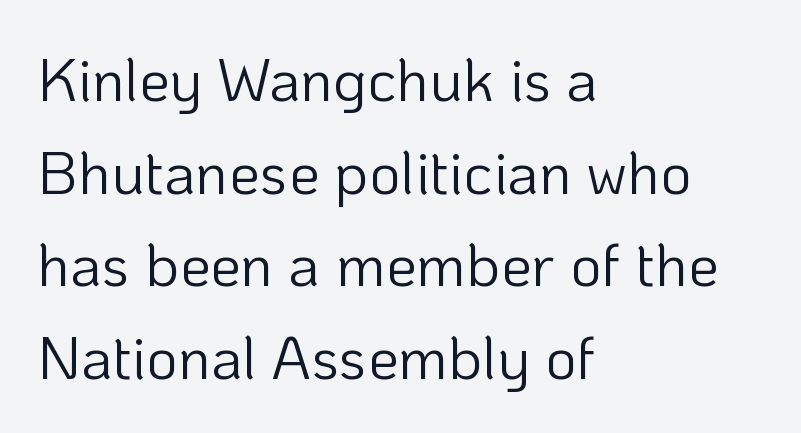
The image shows 61 px light sans-serif type, upright; set left-aligned, normal line spacing (1.52x), normal letter spacing, not underlined; low stroke contrast and a medium x-height.
